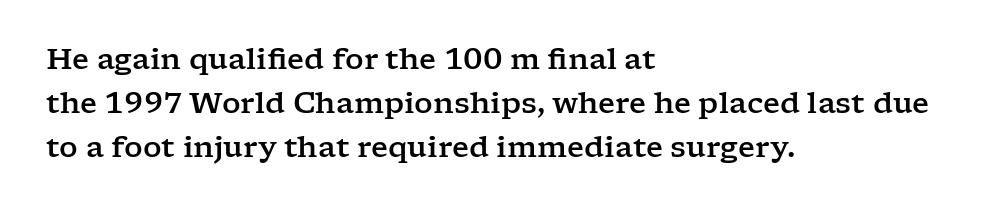
The typography opts for an upright posture over an oblique one. This rendering leaves character spacing at its baseline value. Leading: standard. In terms of letterform style, serifs are clearly present.
